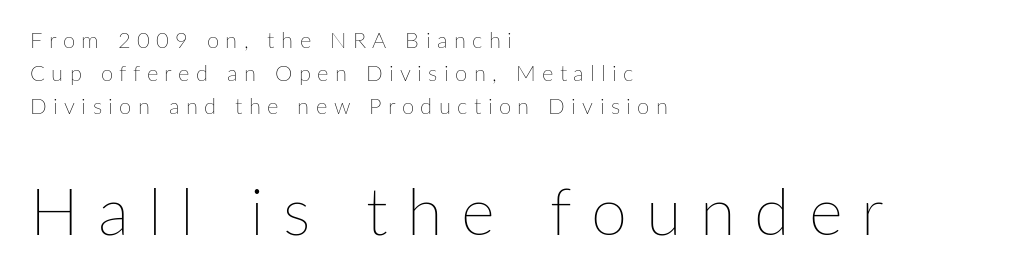
The image shows 65 px thin type, upright; set left-aligned, normal line spacing (1.51x), unusually wide letter spacing (+0.29 em), not underlined; the second (bottom) block is 2.95x larger; low stroke contrast and a medium x-height.
